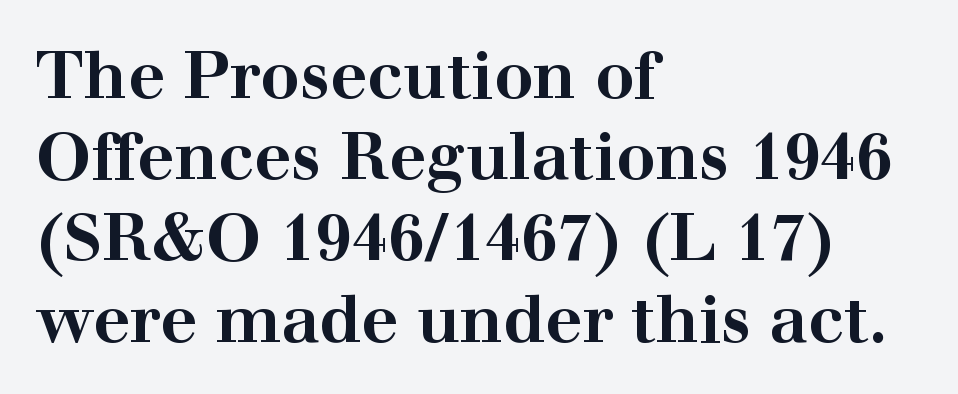
The image shows 65 px bold, wide serif type, upright; set left-aligned, normal line spacing (1.25x), normal letter spacing, not underlined; high stroke contrast and a medium x-height.
